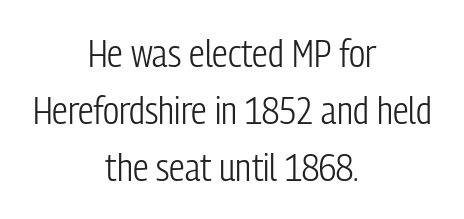
{"serif": "no", "italic": "no", "bold": "no", "weight": "light", "width": "condensed", "stroke_contrast": "low", "x_height": "medium", "monospaced": "no", "underline": "no", "align": "center", "line_spacing": "normal", "line_spacing_ratio": 1.46, "letter_spacing": "normal", "letter_spacing_em": 0.0, "glyph_px": 39}
